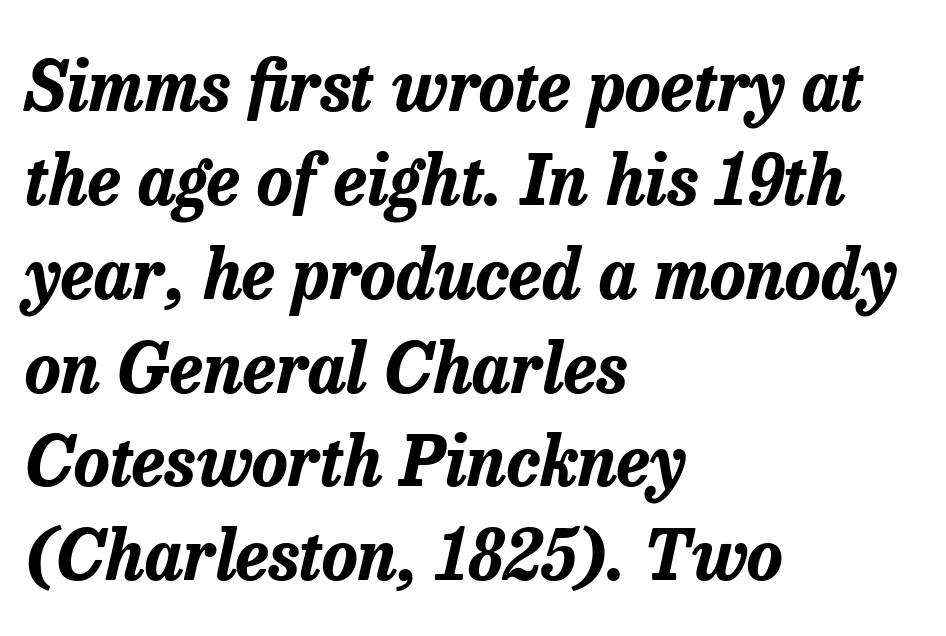
Q: Is the text bold? A: Yes.
Q: Is the text italic (slanted)? A: Yes, it leans right by about 13 degrees.
Q: Is the text underlined? A: No.
Q: How is the paragraph aligned? A: Left-aligned.
Q: Is the spacing between letters normal or unusually wide? A: Normal.
Q: Is the spacing between lines tight, normal or loose? A: Normal.
Q: Width (condensed, normal, or wide)? A: Normal.
Q: Stroke contrast? A: Low.
Q: x-height? A: Medium.
Q: Monospaced? A: No.
